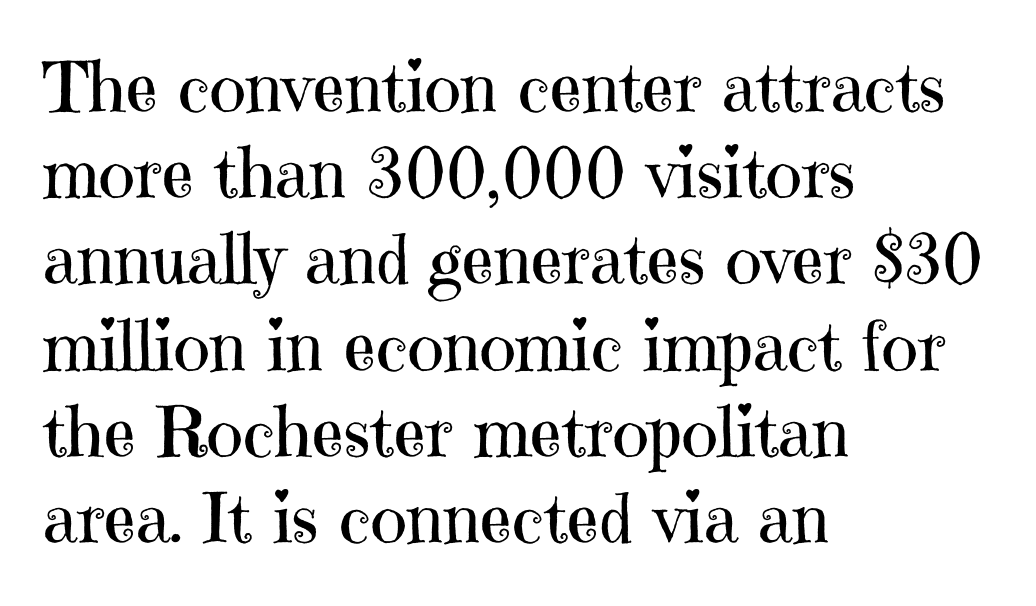
The image shows 69 px regular-weight serif type, upright; set left-aligned, normal line spacing (1.25x), normal letter spacing, not underlined; high stroke contrast and a medium x-height.
